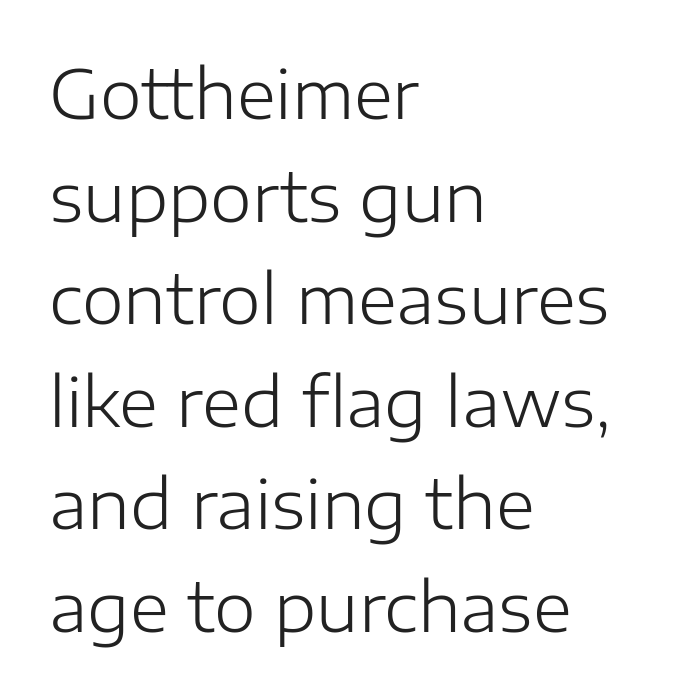
{"serif": "no", "italic": "no", "bold": "no", "weight": "light", "width": "normal", "stroke_contrast": "low", "x_height": "medium", "monospaced": "no", "underline": "no", "align": "left", "line_spacing": "normal", "line_spacing_ratio": 1.53, "letter_spacing": "normal", "letter_spacing_em": 0.0, "glyph_px": 67}
